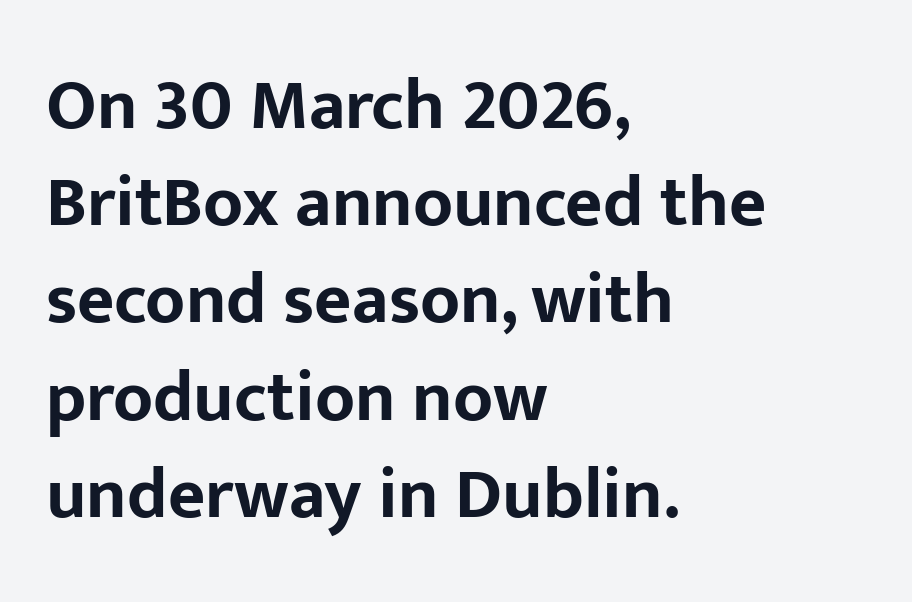
Is this a sans? Yes — the strokes have no serifs. The setting favours the left margin, as ordinary paragraphs usually do. Think of a printed novel: that variable character pitch is what you see here. Notice how thick the strokes are: this is what a full bold looks like. The typography opts for an upright posture over an oblique one. Unmarked baselines from the first word to the last.
